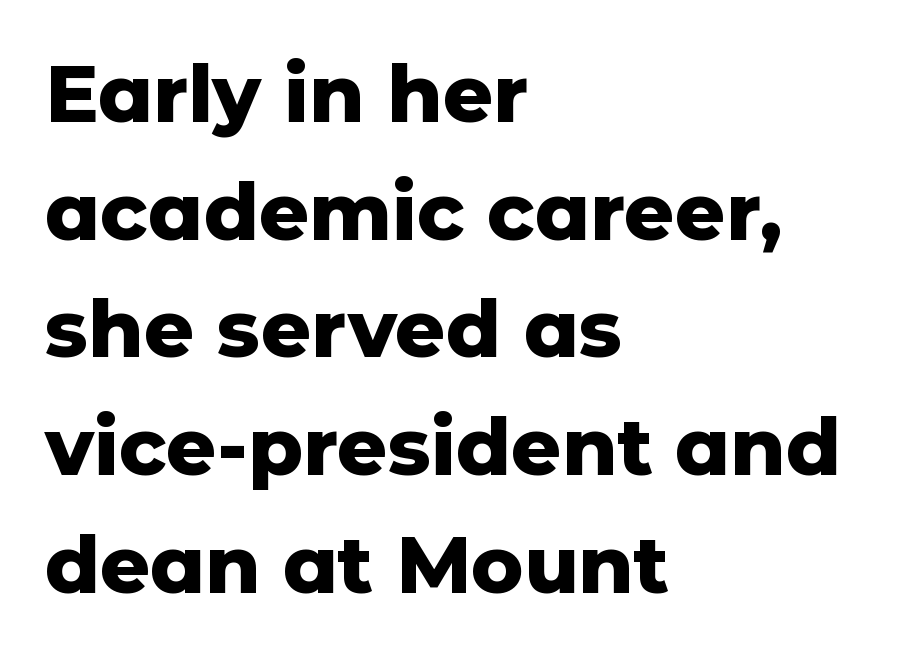
What stands out about the letter spacing? Nothing — it is the standard amount. The space directly below the letters is spotless. Emphasis by weight is at full strength: bold. Short and long lines alike share a common starting point at left.
